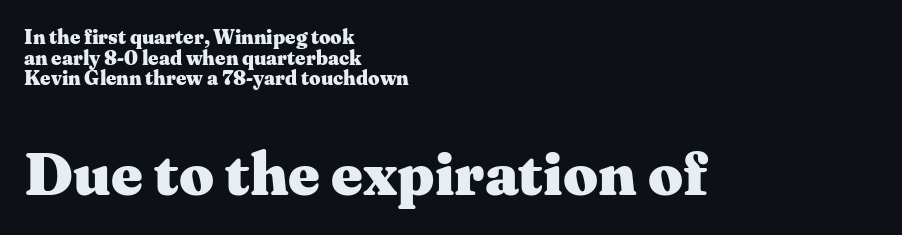
Q: Is the text bold? A: Yes.
Q: Is the text italic (slanted)? A: No, it is upright.
Q: Is the typeface a serif or a sans-serif typeface? A: Serif.
Q: Is the text underlined? A: No.
Q: How is the paragraph aligned? A: Left-aligned.
Q: Is the spacing between letters normal or unusually wide? A: Normal.
Q: Is the spacing between lines tight, normal or loose? A: Tight.
Q: Which block of text is set in a larger size, the first (top) or the second (bottom)? A: The second (bottom) one.
Q: Width (condensed, normal, or wide)? A: Wide.
Q: Stroke contrast? A: Medium.
Q: x-height? A: Medium.
Q: Monospaced? A: No.
